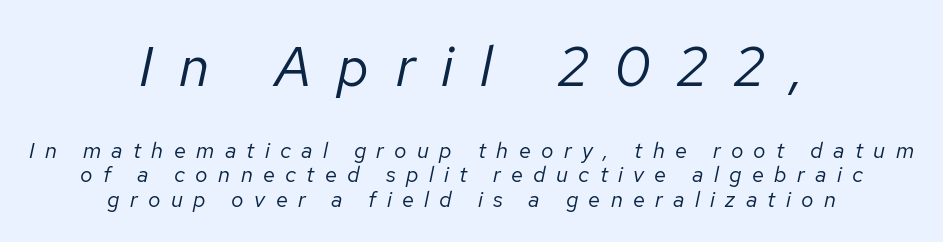
The image shows 56 px regular-weight type, italic (leaning right); set centered, tight line spacing (1.11x), unusually wide letter spacing (+0.47 em), not underlined; the first (top) block is 2.55x larger; low stroke contrast and a medium x-height.
